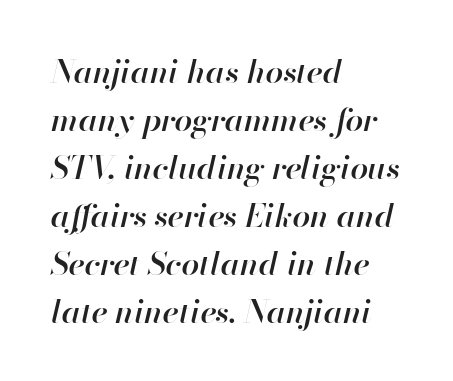
The image shows 32 px semibold type, italic (leaning right); set left-aligned, normal line spacing (1.5x), normal letter spacing, not underlined; high stroke contrast and a small x-height.
